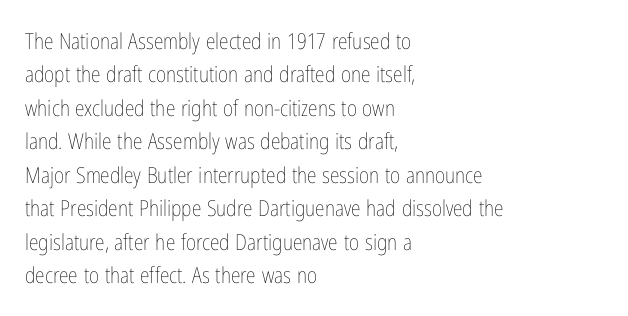
{"italic": "no", "bold": "no", "underline": "no", "align": "left", "line_spacing": "normal", "line_spacing_ratio": 1.52, "letter_spacing": "normal", "letter_spacing_em": 0.0, "glyph_px": 22}
